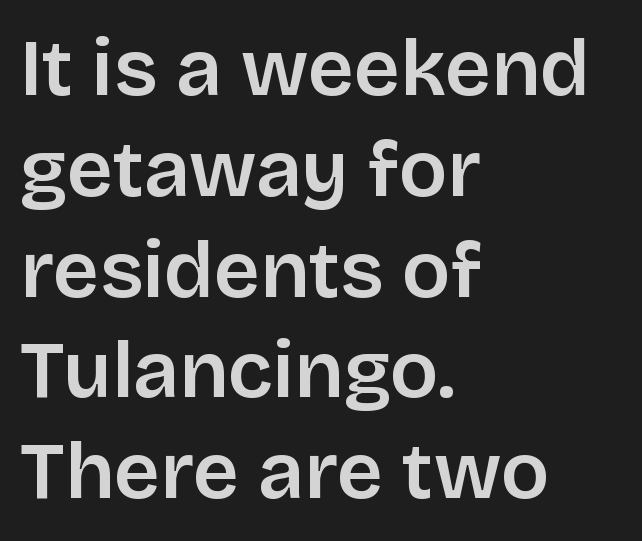
{"serif": "no", "italic": "no", "bold": "semi", "weight": "semibold", "width": "normal", "stroke_contrast": "low", "x_height": "large", "monospaced": "no", "underline": "no", "align": "left", "line_spacing": "normal", "line_spacing_ratio": 1.26, "letter_spacing": "normal", "letter_spacing_em": 0.0, "glyph_px": 80}
